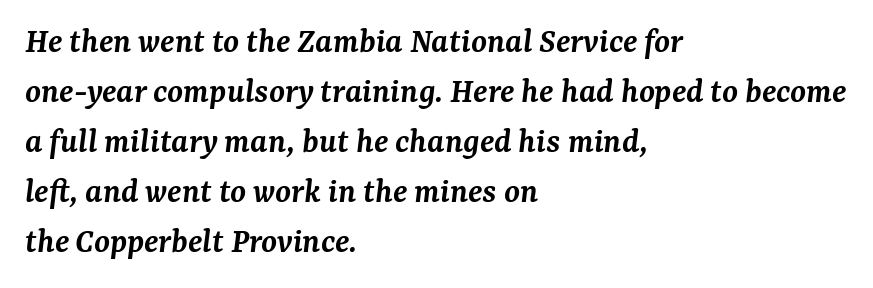
Does extra space separate the letters? No, they use regular spacing. The rag falls on the right side of this text block. The block of text has a typical density, with ordinary space between rows. What weight is shown? A semibold, between regular and bold. The passage shown is not underscored anywhere. The letters advance in unequal steps, a hallmark of proportional type.
